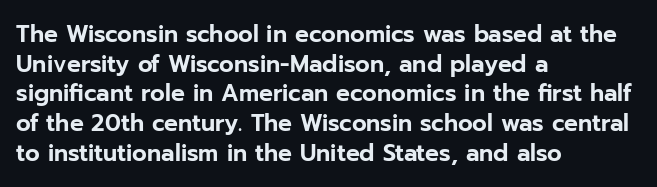
{"italic": "no", "underline": "no", "align": "left", "line_spacing": "normal", "line_spacing_ratio": 1.29, "letter_spacing": "normal", "letter_spacing_em": 0.0, "glyph_px": 23}
